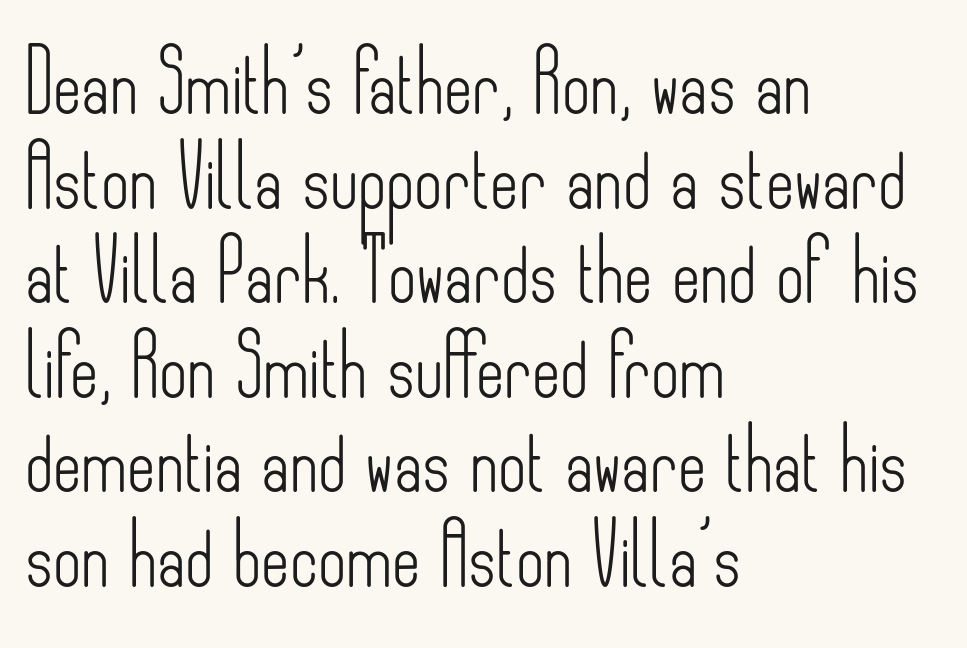
Q: Is the text bold? A: No.
Q: Is the text italic (slanted)? A: No, it is upright.
Q: Is the typeface a serif or a sans-serif typeface? A: Sans-serif.
Q: Is the text underlined? A: No.
Q: How is the paragraph aligned? A: Left-aligned.
Q: Is the spacing between letters normal or unusually wide? A: Normal.
Q: Is the spacing between lines tight, normal or loose? A: Normal.
Q: Width (condensed, normal, or wide)? A: Condensed.
Q: Stroke contrast? A: Low.
Q: x-height? A: Small.
Q: Monospaced? A: No.
